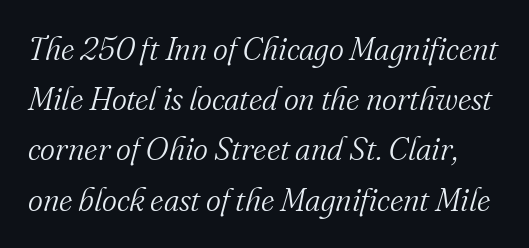
{"serif": "yes", "italic": "yes", "lean": "right", "slant_degrees": 16, "bold": "no", "weight": "light", "width": "normal", "stroke_contrast": "medium", "x_height": "small", "monospaced": "no", "underline": "no", "line_spacing": "normal", "line_spacing_ratio": 1.57, "letter_spacing": "normal", "letter_spacing_em": 0.0, "glyph_px": 32}
